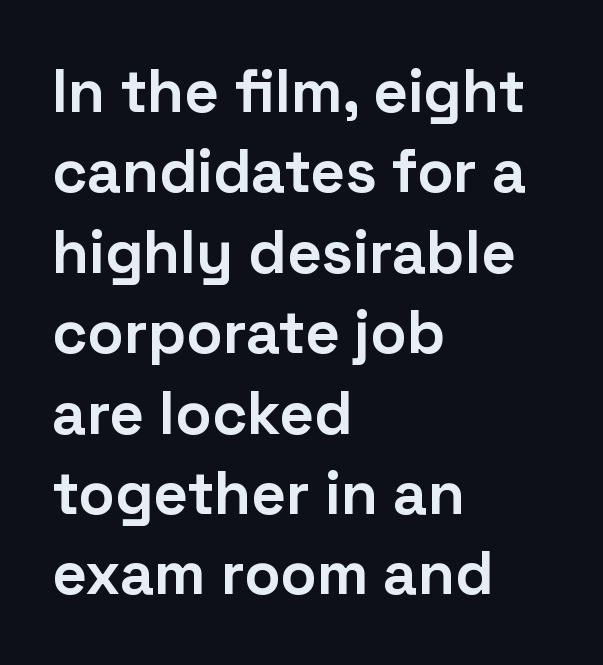
A typesetter would call this leading conventional body-copy spacing. Its strokes are broad and dark, the hallmark of bold type. No extra tracking has been applied to these lines. No feet cap the strokes, marking this as sans-serif type. Here the designer chose a conventional face with non-uniform glyph widths. Upright lettering throughout.
